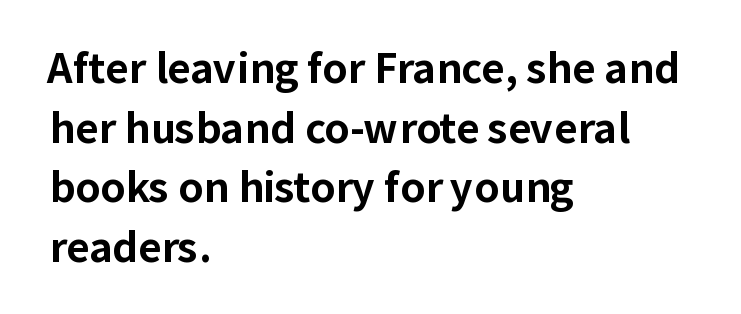
The image shows 40 px bold sans-serif type, upright; set left-aligned, normal line spacing (1.49x), normal letter spacing, not underlined; low stroke contrast and a medium x-height.
